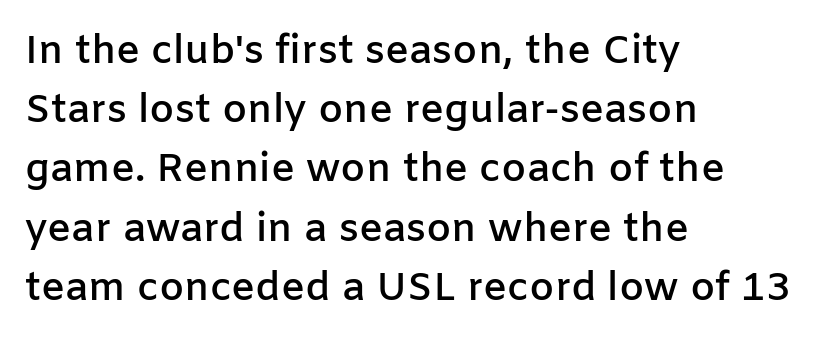
Q: Is the text bold? A: Semi-bold.
Q: Is the text italic (slanted)? A: No, it is upright.
Q: Is the typeface a serif or a sans-serif typeface? A: Sans-serif.
Q: Is the text underlined? A: No.
Q: How is the paragraph aligned? A: Left-aligned.
Q: Is the spacing between letters normal or unusually wide? A: Normal.
Q: Is the spacing between lines tight, normal or loose? A: Normal.
Q: Width (condensed, normal, or wide)? A: Normal.
Q: Stroke contrast? A: Low.
Q: x-height? A: Medium.
Q: Monospaced? A: No.
